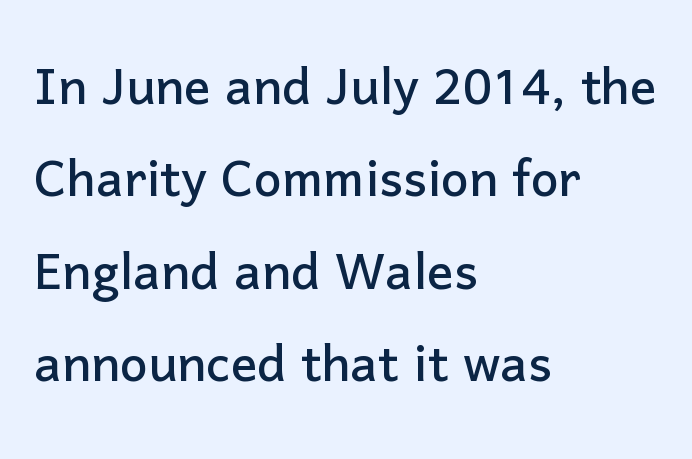
Standard letterfit; no display-style spreading of the glyphs. Descenders hang freely into open space. Leading: standard. The paragraph has a hard left edge and a soft right edge.
